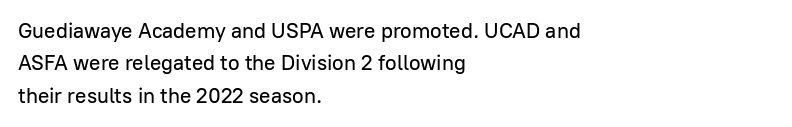
{"italic": "no", "underline": "no", "align": "left", "line_spacing": "normal", "line_spacing_ratio": 1.54, "letter_spacing": "normal", "letter_spacing_em": 0.0, "glyph_px": 21}
